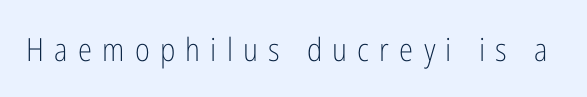
Here the designer chose a conventional face with non-uniform glyph widths. Honestly, there is no underline to notice here at all. Someone cranked the tracking dial way up on this one. Look at the bottom of the vertical strokes: they stop flat, with no serifs. The strokes are not fattened; the text isn't bold.
